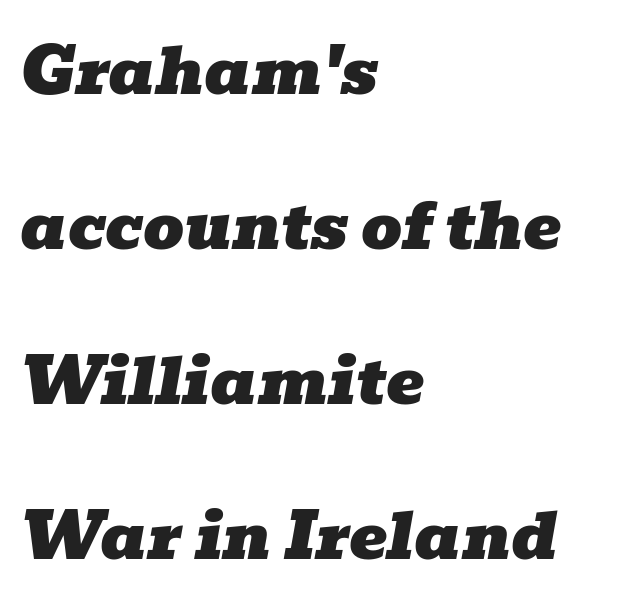
Q: Is the text italic (slanted)? A: Yes, it leans right by about 10 degrees.
Q: Is the typeface a serif or a sans-serif typeface? A: Serif.
Q: Is the text underlined? A: No.
Q: How is the paragraph aligned? A: Left-aligned.
Q: Is the spacing between letters normal or unusually wide? A: Normal.
Q: Is the spacing between lines tight, normal or loose? A: Loose.
Q: Width (condensed, normal, or wide)? A: Wide.
Q: Stroke contrast? A: Low.
Q: x-height? A: Medium.
Q: Monospaced? A: No.
